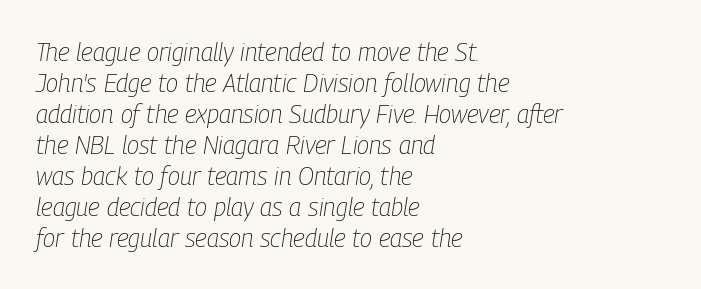
Q: Is the text bold? A: No.
Q: Is the text italic (slanted)? A: Yes, it leans right by about 9 degrees.
Q: Is the text underlined? A: No.
Q: How is the paragraph aligned? A: Left-aligned.
Q: Is the spacing between letters normal or unusually wide? A: Normal.
